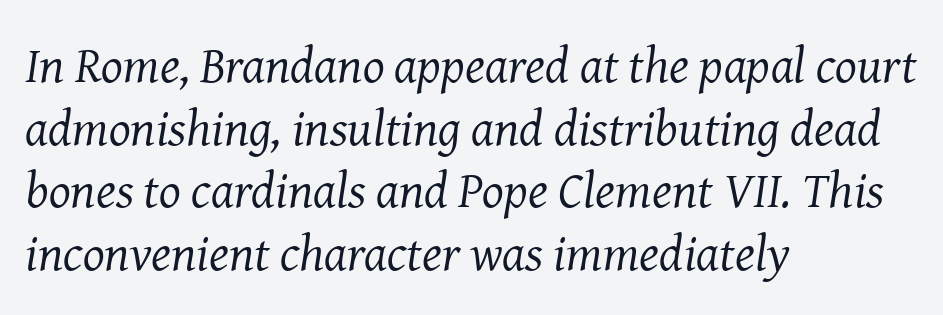
In CSS terms this would be text-align: left. Varying glyph widths throughout — classic text-font behaviour. The gap between lines stays unmarked. Nothing unusual about the tracking: characters are spaced as the font intends. Is the stroke heavy? The answer is a plain regular-or-lighter.
